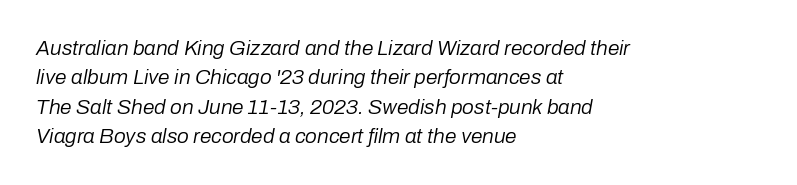
Q: Is the text bold? A: No.
Q: Is the text italic (slanted)? A: Yes, it leans right by about 10 degrees.
Q: Is the text underlined? A: No.
Q: How is the paragraph aligned? A: Left-aligned.
Q: Is the spacing between letters normal or unusually wide? A: Normal.
Q: Is the spacing between lines tight, normal or loose? A: Normal.
